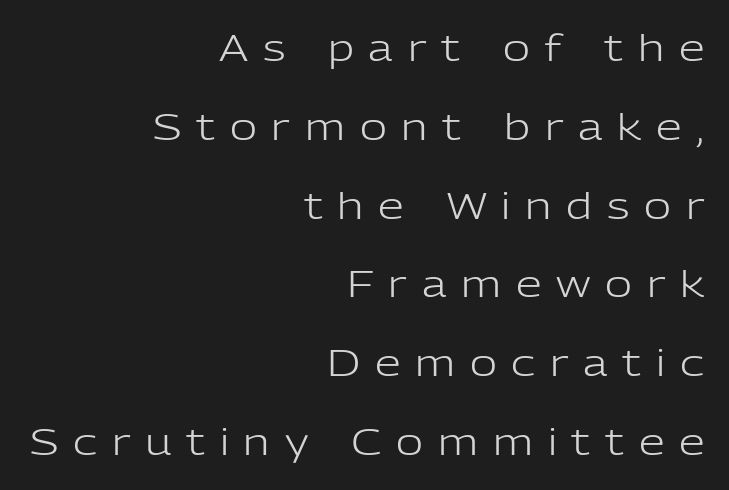
The image shows 37 px light sans-serif type, upright; set right-aligned, loose line spacing (2.13x), unusually wide letter spacing (+0.4 em), not underlined; low stroke contrast and a medium x-height.
